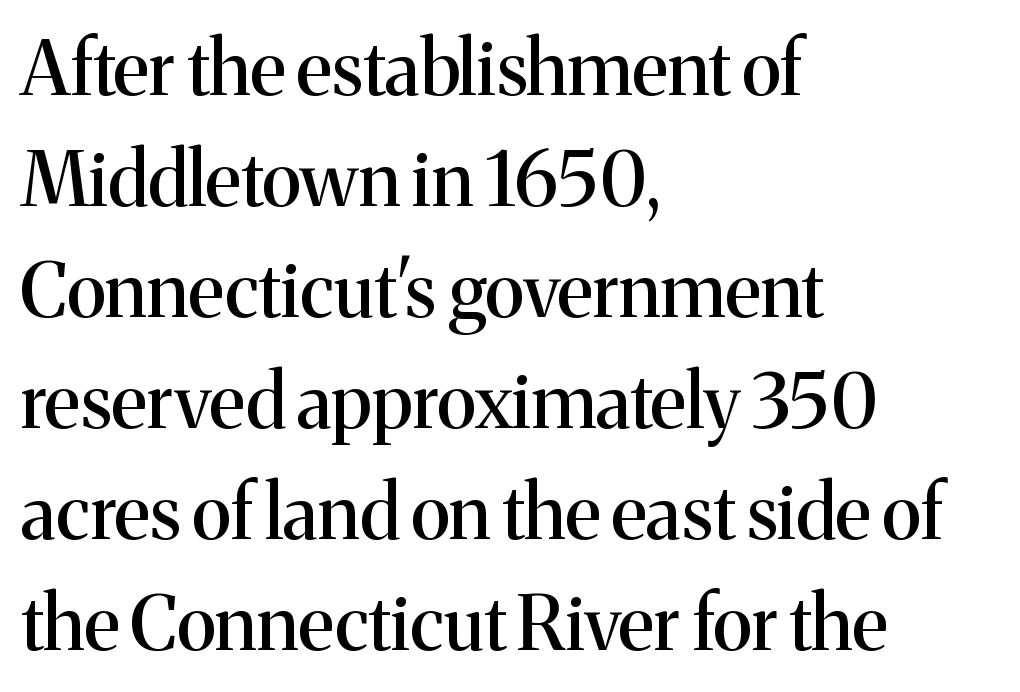
Q: Is the text italic (slanted)? A: No, it is upright.
Q: Is the typeface a serif or a sans-serif typeface? A: Serif.
Q: Is the text underlined? A: No.
Q: How is the paragraph aligned? A: Left-aligned.
Q: Is the spacing between letters normal or unusually wide? A: Normal.
Q: Is the spacing between lines tight, normal or loose? A: Normal.
Q: Width (condensed, normal, or wide)? A: Normal.
Q: Stroke contrast? A: Medium.
Q: x-height? A: Medium.
Q: Monospaced? A: No.
